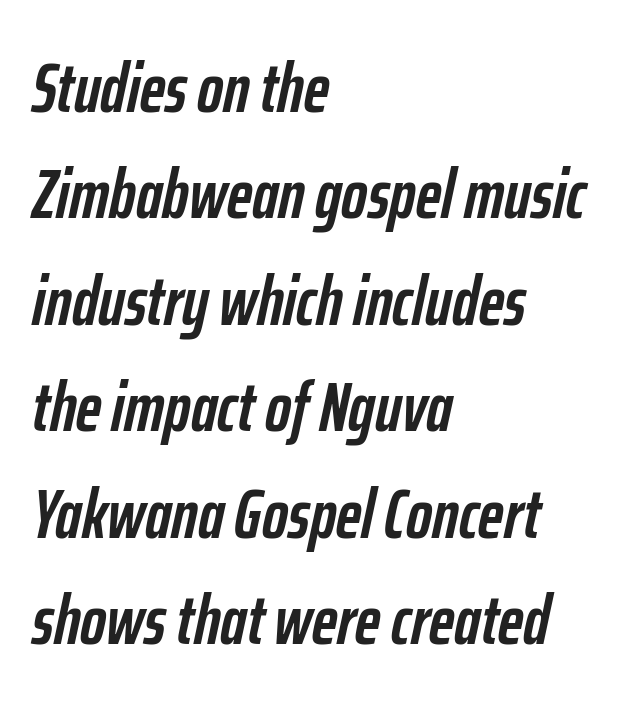
If you drew a ruler down the left edge, every line would touch it. This sample uses plain, unmodified letter spacing. The face used here has the dense, thick strokes of a bold. The gap between lines stays unmarked. A typesetter would call this leading conventional body-copy spacing. The face used here is proportionally spaced, like ordinary book or web type.
